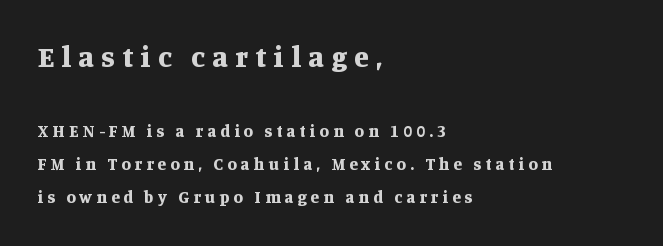
Q: Is the text bold? A: Yes.
Q: Is the text italic (slanted)? A: No, it is upright.
Q: Is the typeface a serif or a sans-serif typeface? A: Serif.
Q: Is the text underlined? A: No.
Q: How is the paragraph aligned? A: Left-aligned.
Q: Is the spacing between letters normal or unusually wide? A: Unusually wide.
Q: Is the spacing between lines tight, normal or loose? A: Loose.
Q: Which block of text is set in a larger size, the first (top) or the second (bottom)? A: The first (top) one.
Q: Width (condensed, normal, or wide)? A: Normal.
Q: Stroke contrast? A: Medium.
Q: x-height? A: Large.
Q: Monospaced? A: No.
